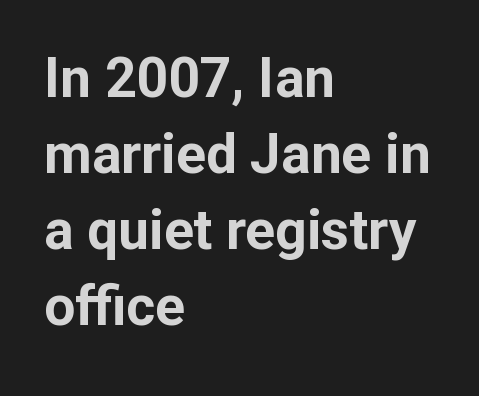
{"serif": "no", "italic": "no", "bold": "yes", "weight": "bold", "width": "normal", "stroke_contrast": "low", "x_height": "medium", "monospaced": "no", "underline": "no", "align": "left", "line_spacing": "normal", "line_spacing_ratio": 1.38, "letter_spacing": "normal", "letter_spacing_em": 0.0, "glyph_px": 55}
